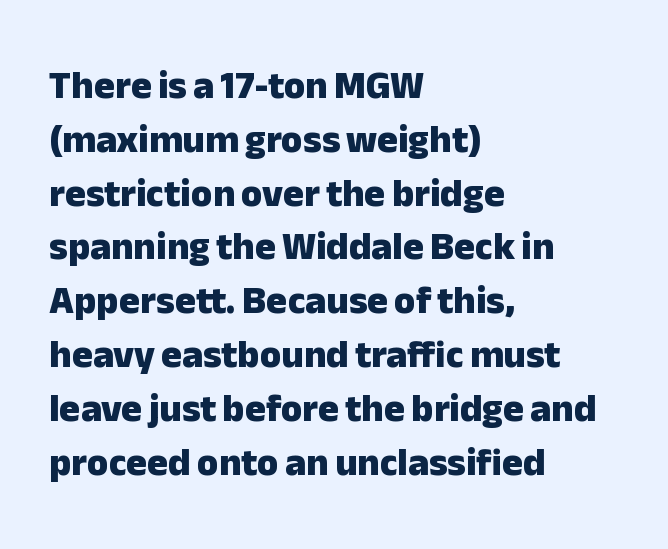
The type sits square on the baseline with zero lean. The specimen omits any rule beneath the text block's lines. The line texture is even and compact thanks to regular tracking. Short and long lines alike share a common starting point at left. A typesetter would call this proportional, since set widths differ per character.
